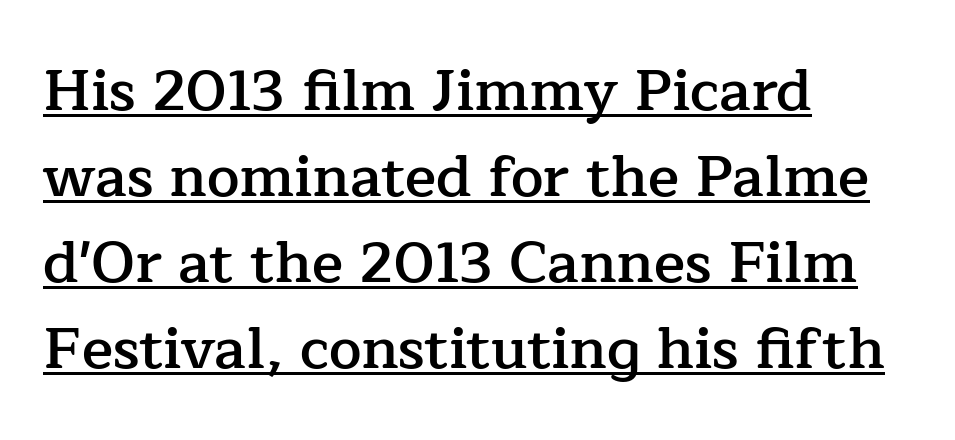
The type is set solid horizontally, with unmodified tracking. Looks like regular typesetting: each glyph gets only the width it needs. The sample's only ornament is a line tracing under the words. The characters look somewhat weighty, a semibold short of true bold.
